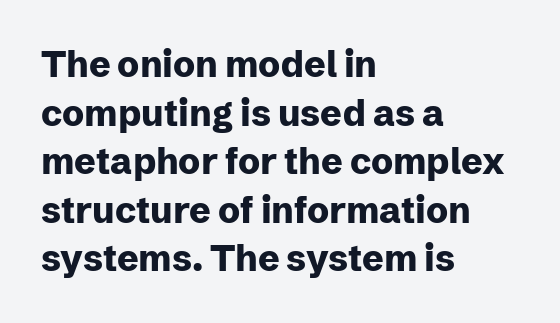
Think of a printed novel: that variable character pitch is what you see here. The lines in this sample share a left origin and differ only in where they stop. Does the weight exceed regular? Yes, all the way to bold. The font's upright variant was chosen for this text. Each row of text sits above clean, open space.
